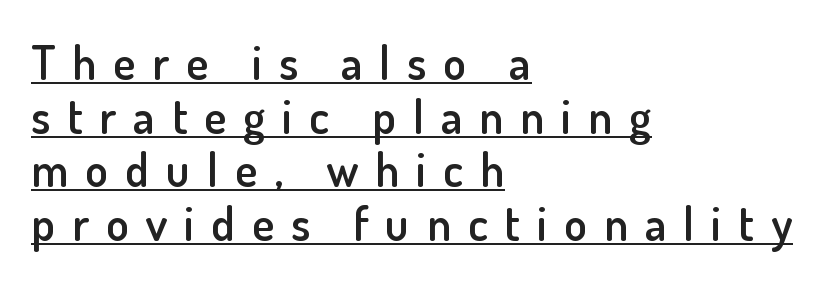
The image shows 47 px semibold sans-serif type, upright; set left-aligned, tight line spacing (1.14x), unusually wide letter spacing (+0.36 em), underlined; low stroke contrast and a small x-height.
